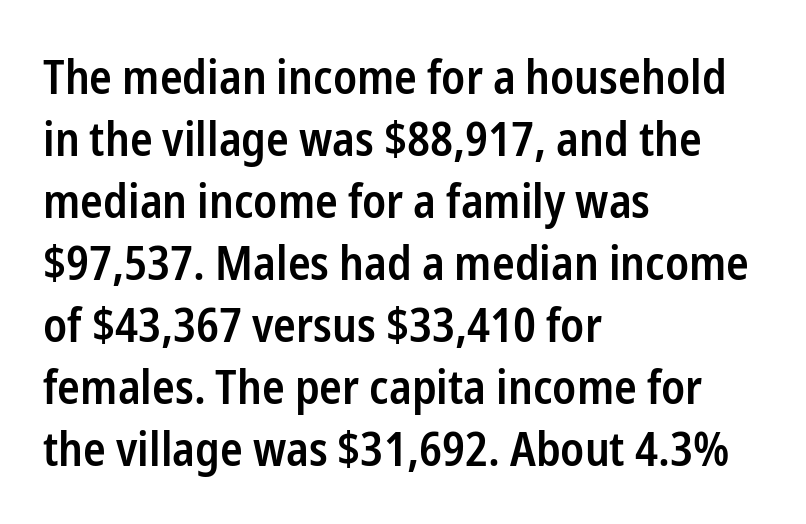
The font family rendered here belongs to the sans-serif group. This is moderately heavy type, rendered in semibold. This sample uses an upright cut, with every glyph sitting square on the baseline. The string is rendered with underlining switched off. The letterforms sit shoulder to shoulder at normal distance.
